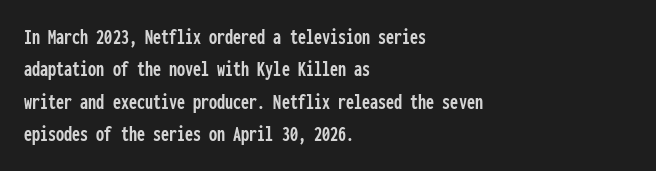
Rule under the text: the space is simply empty. Glyph-to-glyph distance matches everyday printed text. This block has exactly the height ordinary leading produces. Every character sits straight up, as roman type does. Teacher's note: observe the even left margin — that is flush-left alignment.
